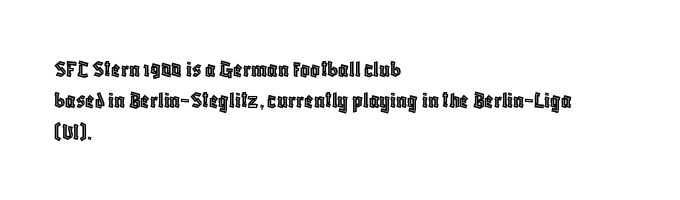
Here the glyphs are tracked normally, forming tight word shapes. Type without underlining. A roman cut, with each character standing at attention. A classic flush-left, rag-right setting is used for this passage.
